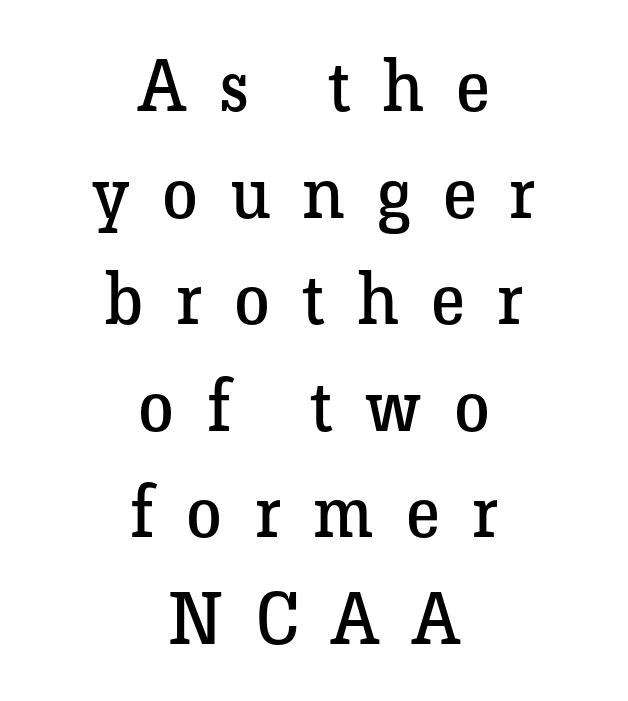
The image shows 72 px regular-weight serif type, upright; set centered, normal line spacing (1.48x), unusually wide letter spacing (+0.45 em), not underlined; low stroke contrast and a medium x-height.
